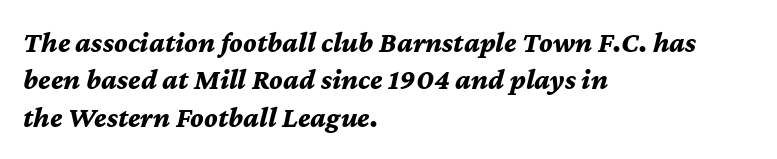
The typography opts for an oblique posture over an upright one. The passage shown stacks its lines at a standard gap. Look at the stroke-to-counter ratio: heavy, a bold. Think of a printed novel: that variable character pitch is what you see here.
